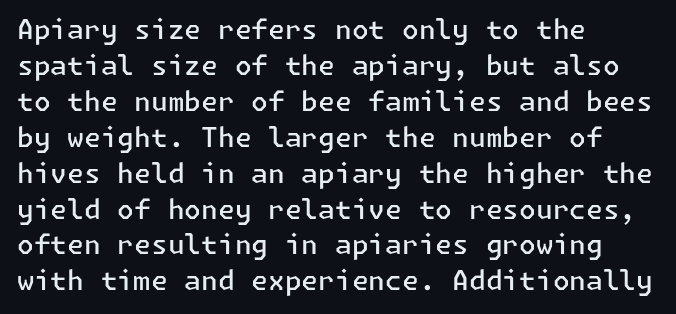
Q: Is the text bold? A: Semi-bold.
Q: Is the text italic (slanted)? A: No, it is upright.
Q: Is the text underlined? A: No.
Q: How is the paragraph aligned? A: Left-aligned.
Q: Is the spacing between letters normal or unusually wide? A: Normal.
Q: Is the spacing between lines tight, normal or loose? A: Normal.
